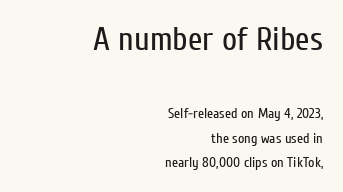
The image shows 33 px regular-weight, condensed sans-serif type, upright; set right-aligned, line spacing 1.77x, normal letter spacing, not underlined; the first (top) block is 2.36x larger; low stroke contrast and a medium x-height.
